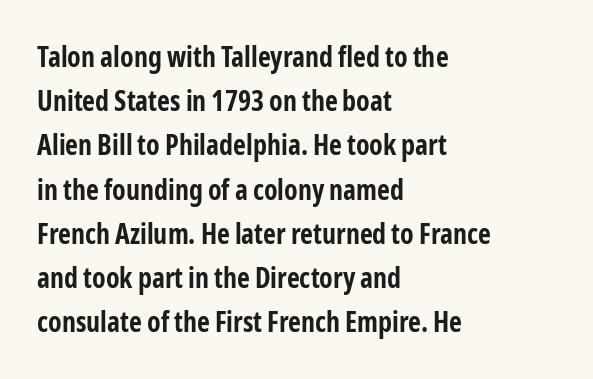
Q: Is the text bold? A: Yes.
Q: Is the text italic (slanted)? A: No, it is upright.
Q: Is the typeface a serif or a sans-serif typeface? A: Sans-serif.
Q: Is the text underlined? A: No.
Q: How is the paragraph aligned? A: Left-aligned.
Q: Is the spacing between letters normal or unusually wide? A: Normal.
Q: Is the spacing between lines tight, normal or loose? A: Normal.
Q: Width (condensed, normal, or wide)? A: Condensed.
Q: Stroke contrast? A: Low.
Q: x-height? A: Medium.
Q: Monospaced? A: No.
